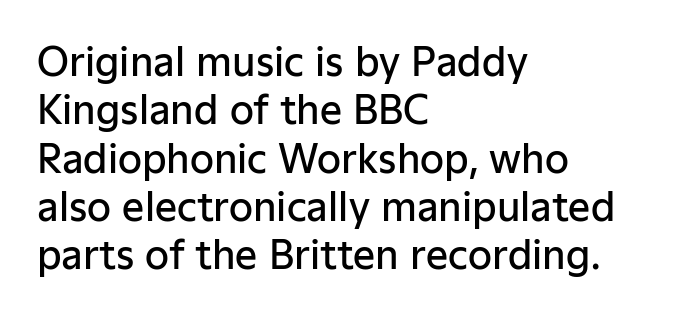
The image shows 39 px semibold sans-serif type, upright; set left-aligned, line spacing 1.24x, normal letter spacing, not underlined; low stroke contrast and a medium x-height.
